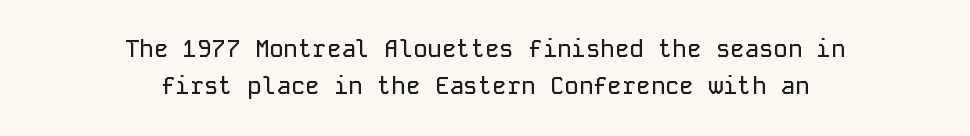
Q: Is the text italic (slanted)? A: No, it is upright.
Q: Is the text underlined? A: No.
Q: How is the paragraph aligned? A: Centered.
Q: Is the spacing between letters normal or unusually wide? A: Normal.
Q: Is the spacing between lines tight, normal or loose? A: Normal.
